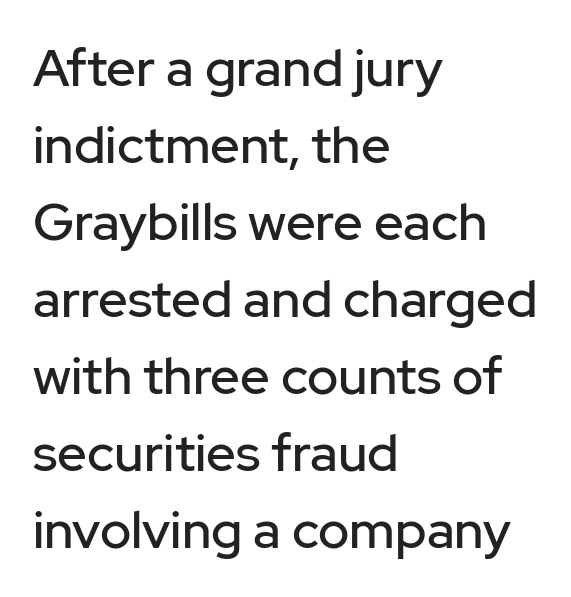
The image shows 52 px sans-serif type, upright; set left-aligned, normal line spacing (1.48x), normal letter spacing, not underlined; low stroke contrast and a medium x-height.
